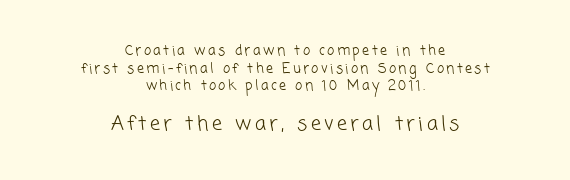
Caption: upper text group reduced, lower text group enlarged. No word sits above an underline. The strokes are not fattened; the text isn't bold. Honestly, the row spacing looks completely unremarkable. Typeset on center — no edge is straight.
